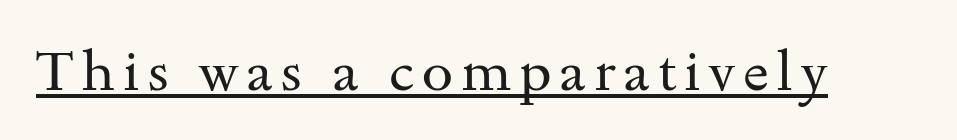
Underlined type. It's the straight-up-and-down kind of type. Think of a printed novel: that variable character pitch is what you see here. Stems and bowls with no extra thickness — not bold. Letterform terminals end in serifs throughout the passage.
